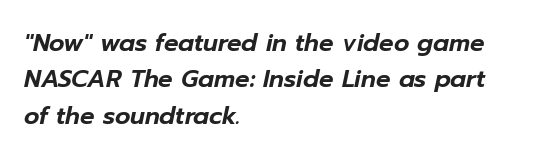
{"italic": "yes", "lean": "right", "slant_degrees": 12, "underline": "no", "align": "left", "line_spacing": "normal", "line_spacing_ratio": 1.52, "letter_spacing": "normal", "letter_spacing_em": 0.0, "glyph_px": 24}
